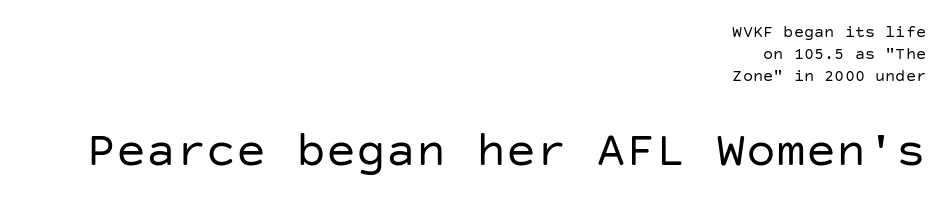
The image shows 50 px regular-weight sans-serif type, upright; set right-aligned, normal line spacing (1.28x), normal letter spacing, not underlined; the second (bottom) block is 2.94x larger; low stroke contrast and a large x-height.
